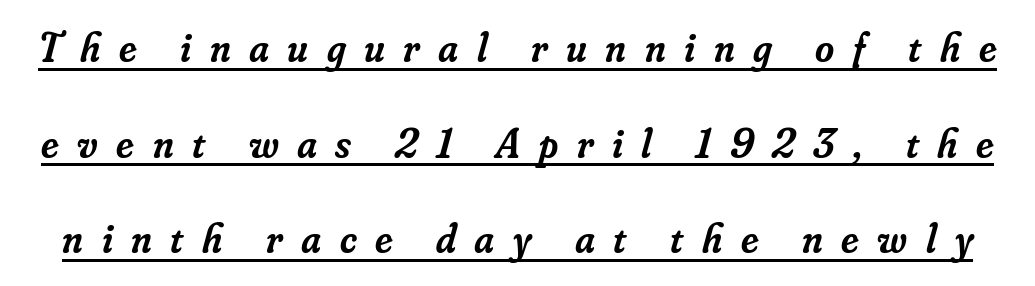
Reading down the column, the eye jumps a long way to each next line. In terms of posture, this sample is oblique. Examine the stroke ends and you'll spot serifs. Words appear elongated and porous because spacing is wide.
